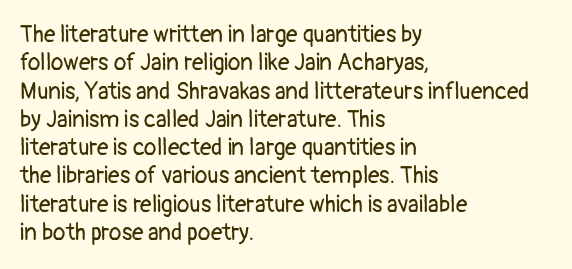
The image shows 23 px text type, upright; set left-aligned, line spacing 1.23x, normal letter spacing, not underlined.
